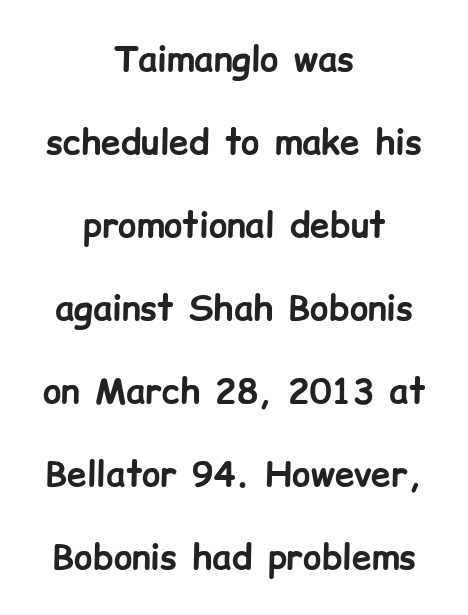
Q: Is the text bold? A: Yes.
Q: Is the text italic (slanted)? A: No, it is upright.
Q: Is the typeface a serif or a sans-serif typeface? A: Sans-serif.
Q: Is the text underlined? A: No.
Q: How is the paragraph aligned? A: Centered.
Q: Is the spacing between letters normal or unusually wide? A: Normal.
Q: Is the spacing between lines tight, normal or loose? A: Loose.
Q: Width (condensed, normal, or wide)? A: Normal.
Q: Stroke contrast? A: Low.
Q: x-height? A: Medium.
Q: Monospaced? A: No.
